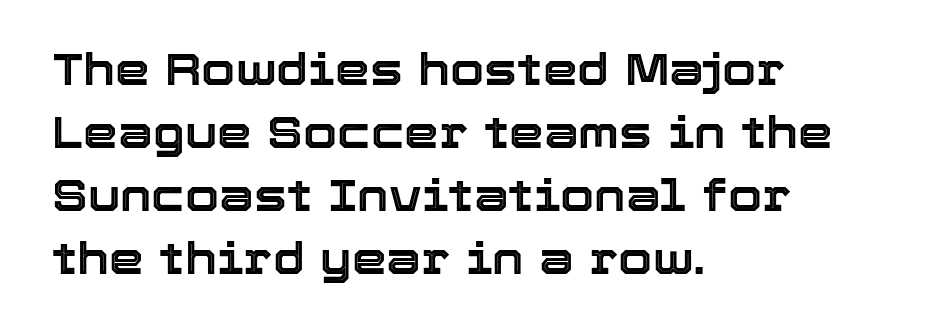
Q: Is the text italic (slanted)? A: No, it is upright.
Q: Is the text underlined? A: No.
Q: How is the paragraph aligned? A: Left-aligned.
Q: Is the spacing between letters normal or unusually wide? A: Normal.
Q: Is the spacing between lines tight, normal or loose? A: Normal.
Q: Width (condensed, normal, or wide)? A: Normal.
Q: x-height? A: Medium.
Q: Monospaced? A: No.
